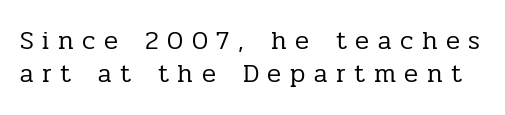
The image shows 26 px text type, upright; set normal line spacing (1.28x), unusually wide letter spacing (+0.33 em), not underlined.
